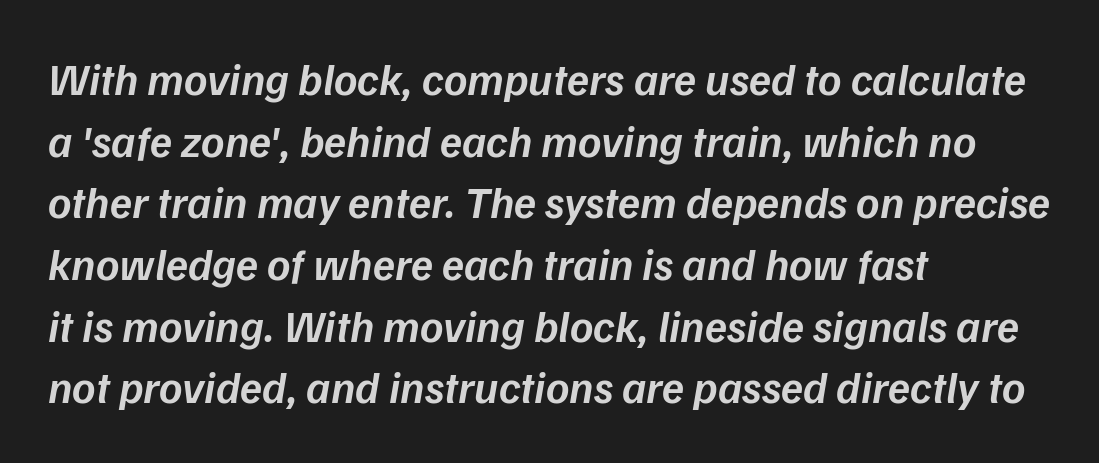
The image shows 45 px semibold type, italic (leaning right); set left-aligned, normal line spacing (1.37x), normal letter spacing, not underlined; low stroke contrast and a medium x-height.
